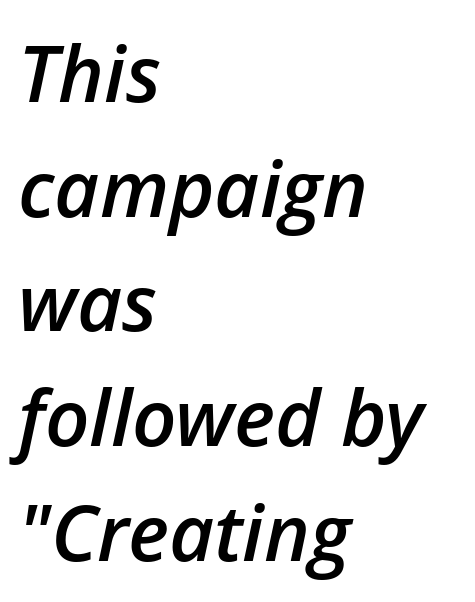
The image shows 78 px semibold type, italic (leaning right); set left-aligned, normal line spacing (1.47x), normal letter spacing, not underlined; low stroke contrast and a medium x-height.
